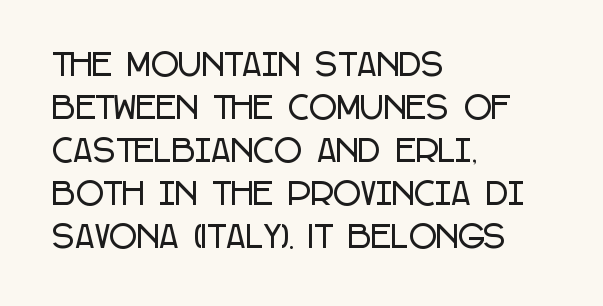
{"serif": "no", "italic": "no", "width": "condensed", "stroke_contrast": "low", "x_height": "large", "monospaced": "no", "underline": "no", "align": "left", "line_spacing": "normal", "line_spacing_ratio": 1.43, "letter_spacing": "normal", "letter_spacing_em": 0.0, "glyph_px": 30}
